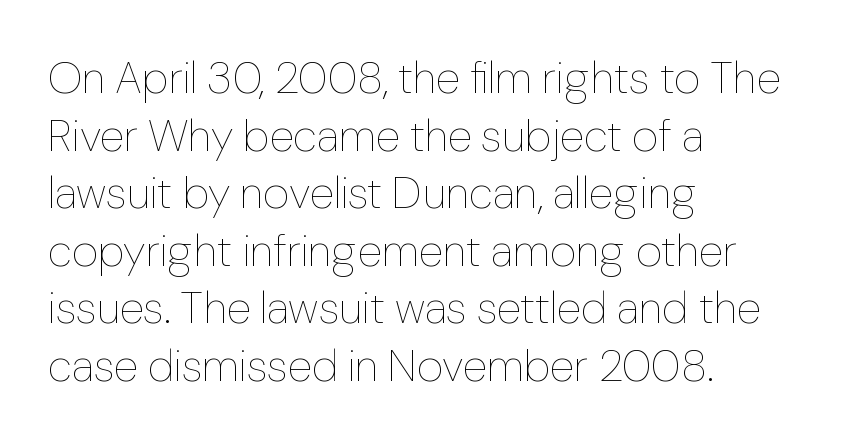
This is not heavy type; no bold has been used. Every stem runs plumb, perpendicular to the baseline. You could not count columns in this text — the font is proportionally spaced. A student would call this left alignment; a typographer would say flush left, rag right. The tracking reads as untouched default to a designer's eye.
